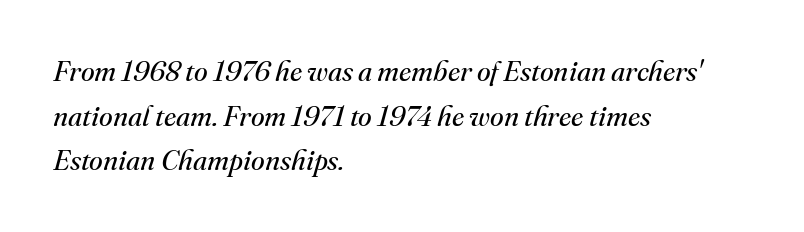
Q: Is the text bold? A: No.
Q: Is the text italic (slanted)? A: Yes, it leans right by about 16 degrees.
Q: Is the typeface a serif or a sans-serif typeface? A: Serif.
Q: Is the text underlined? A: No.
Q: How is the paragraph aligned? A: Left-aligned.
Q: Is the spacing between letters normal or unusually wide? A: Normal.
Q: Is the spacing between lines tight, normal or loose? A: Normal.
Q: Width (condensed, normal, or wide)? A: Normal.
Q: Stroke contrast? A: Medium.
Q: x-height? A: Small.
Q: Monospaced? A: No.
